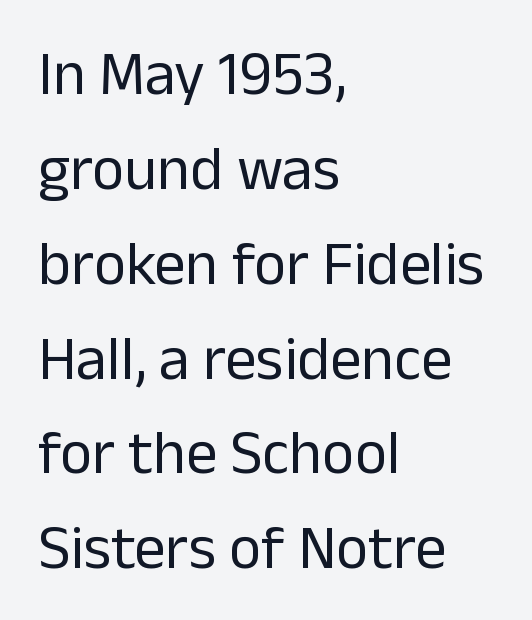
{"serif": "no", "italic": "no", "bold": "no", "weight": "regular", "width": "normal", "stroke_contrast": "low", "x_height": "medium", "monospaced": "no", "underline": "no", "align": "left", "line_spacing": "normal", "line_spacing_ratio": 1.53, "letter_spacing": "normal", "letter_spacing_em": 0.0, "glyph_px": 62}
